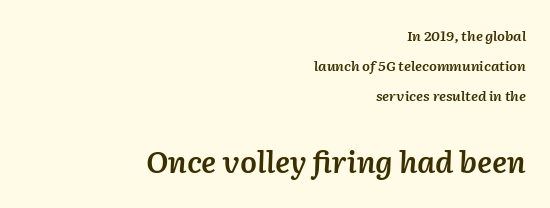
The image shows 30 px semibold type, italic (leaning right); set right-aligned, loose line spacing (2.13x), normal letter spacing, not underlined; the second (bottom) block is 2.14x larger; low stroke contrast and a medium x-height.
